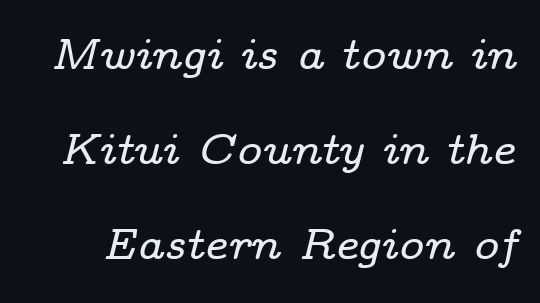
Q: Is the text italic (slanted)? A: Yes, it leans right by about 14 degrees.
Q: Is the typeface a serif or a sans-serif typeface? A: Serif.
Q: Is the text underlined? A: No.
Q: Is the spacing between letters normal or unusually wide? A: Normal.
Q: Is the spacing between lines tight, normal or loose? A: Loose.
Q: Width (condensed, normal, or wide)? A: Wide.
Q: Stroke contrast? A: Low.
Q: x-height? A: Medium.
Q: Monospaced? A: No.
